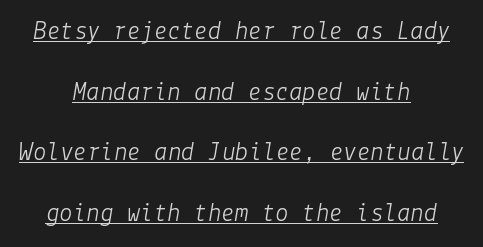
Both edges are ragged and mirror each other, which tells us the setting is centered. What stands out about the letter spacing? Nothing — it is the standard amount. Weight: regular or lighter. A continuous stroke trails under the words, as in a hyperlink. Looking at the ascenders, they clearly lean. The rendering uses a large line-height, opening up the rows.
